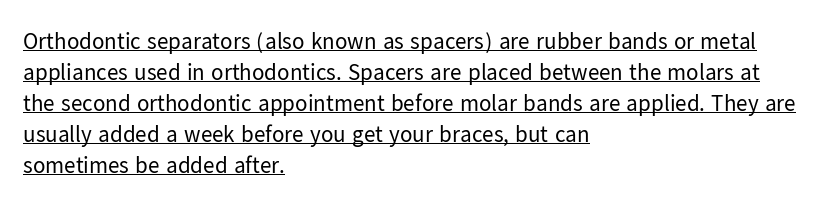
Q: Is the text bold? A: No.
Q: Is the text italic (slanted)? A: No, it is upright.
Q: Is the text underlined? A: Yes.
Q: How is the paragraph aligned? A: Left-aligned.
Q: Is the spacing between letters normal or unusually wide? A: Normal.
Q: Is the spacing between lines tight, normal or loose? A: Normal.
